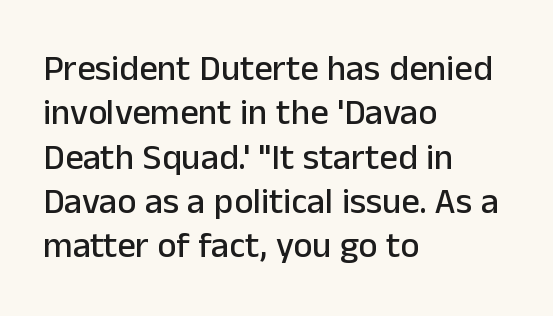
Q: Is the text italic (slanted)? A: No, it is upright.
Q: Is the typeface a serif or a sans-serif typeface? A: Sans-serif.
Q: Is the text underlined? A: No.
Q: How is the paragraph aligned? A: Left-aligned.
Q: Is the spacing between letters normal or unusually wide? A: Normal.
Q: Width (condensed, normal, or wide)? A: Normal.
Q: Stroke contrast? A: Low.
Q: x-height? A: Medium.
Q: Monospaced? A: No.
